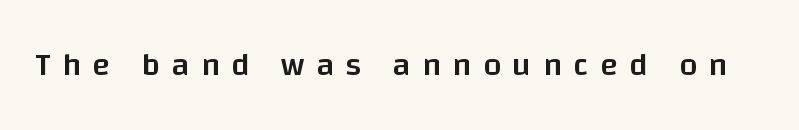
{"serif": "no", "italic": "no", "bold": "semi", "weight": "semibold", "width": "normal", "stroke_contrast": "low", "x_height": "large", "monospaced": "no", "underline": "no", "letter_spacing": "wide", "letter_spacing_em": 0.37, "glyph_px": 32}
